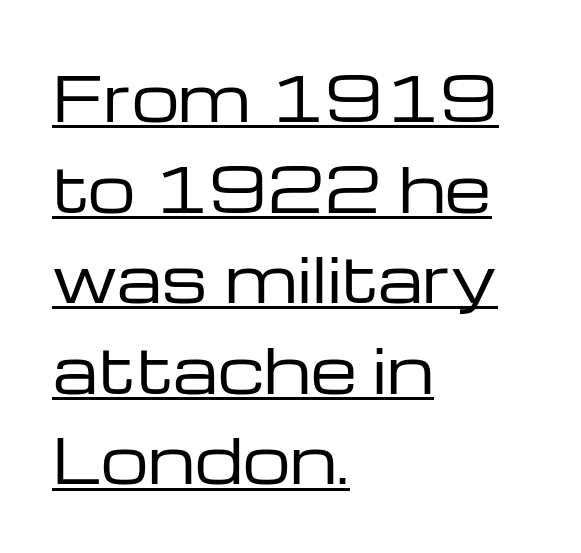
The image shows 60 px regular-weight, wide sans-serif type, upright; set left-aligned, normal line spacing (1.51x), normal letter spacing, underlined; low stroke contrast and a medium x-height.
